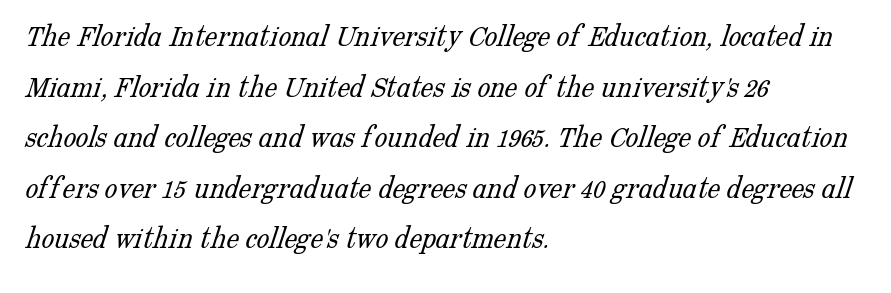
The image shows 32 px light serif type; set left-aligned, normal line spacing (1.58x), normal letter spacing, not underlined; low stroke contrast and a medium x-height.
